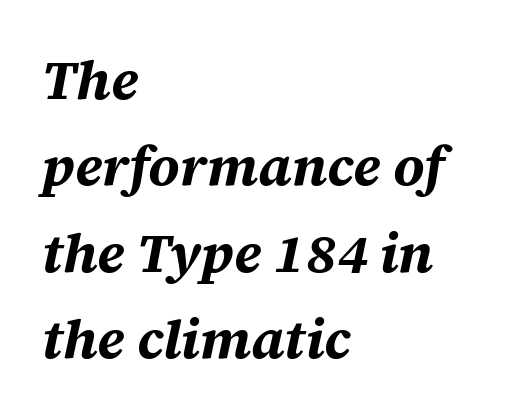
Q: Is the text bold? A: Yes.
Q: Is the text italic (slanted)? A: Yes, it leans right by about 12 degrees.
Q: Is the text underlined? A: No.
Q: How is the paragraph aligned? A: Left-aligned.
Q: Is the spacing between letters normal or unusually wide? A: Normal.
Q: Is the spacing between lines tight, normal or loose? A: Normal.
Q: Width (condensed, normal, or wide)? A: Normal.
Q: Stroke contrast? A: Medium.
Q: x-height? A: Large.
Q: Monospaced? A: No.
